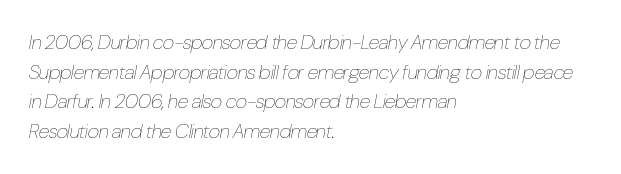
{"italic": "yes", "lean": "right", "slant_degrees": 10, "bold": "no", "underline": "no", "align": "left", "line_spacing": "normal", "line_spacing_ratio": 1.48, "letter_spacing": "normal", "letter_spacing_em": 0.0, "glyph_px": 20}
